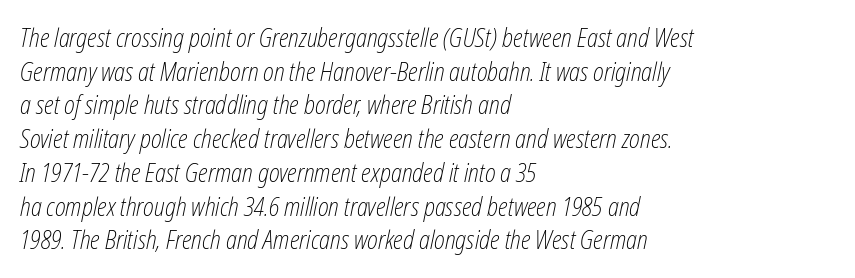
Typeset ragged right — the left edge is the straight one. Reading down the column, the eye jumps a familiar distance to each next line. Letters have the restrained weight of plain body copy at most. Honestly, the letter spacing is just normal — you wouldn't notice it. Clear beneath every line of the passage.
